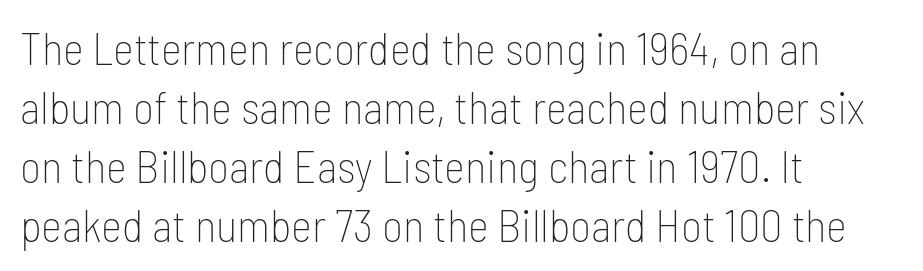
These lines keep a tight, regular rhythm from letter to letter. The rendering anchors every line to the left-hand side. The zone under the glyphs is completely vacant. The face used here is proportionally spaced, like ordinary book or web type. Style check: upright.
